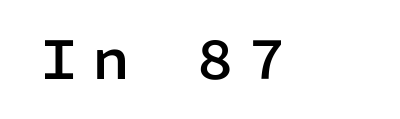
The image shows 52 px sans-serif type, upright; set normal letter spacing, not underlined; low stroke contrast and a medium x-height.
